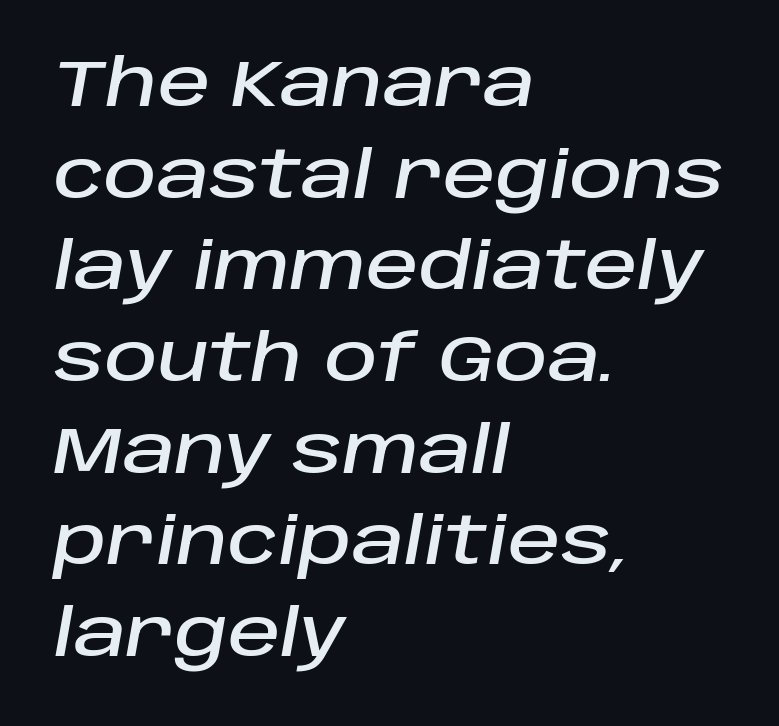
Q: Is the text italic (slanted)? A: Yes, it leans right by about 10 degrees.
Q: Is the text underlined? A: No.
Q: How is the paragraph aligned? A: Left-aligned.
Q: Is the spacing between letters normal or unusually wide? A: Normal.
Q: Is the spacing between lines tight, normal or loose? A: Normal.
Q: Width (condensed, normal, or wide)? A: Normal.
Q: Stroke contrast? A: Low.
Q: x-height? A: Large.
Q: Monospaced? A: No.
